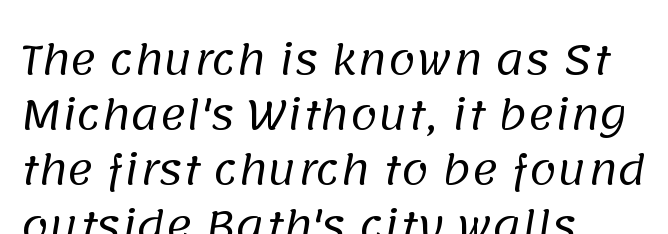
You could not count columns in this text — the font is proportionally spaced. Caption: multi-line text, flush left, ragged right. Check where the strokes stop: nothing finishes them off — pure sans. One glance says typical: line gaps are just what's usual. Compared with a typical body face, this is equally light or lighter still.
